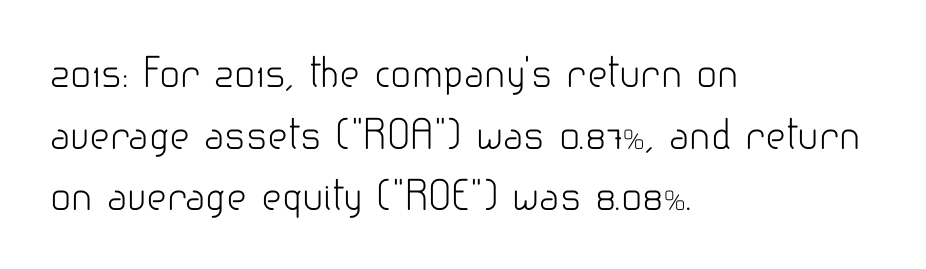
Q: Is the text bold? A: No.
Q: Is the text italic (slanted)? A: No, it is upright.
Q: Is the typeface a serif or a sans-serif typeface? A: Sans-serif.
Q: Is the text underlined? A: No.
Q: How is the paragraph aligned? A: Left-aligned.
Q: Is the spacing between letters normal or unusually wide? A: Normal.
Q: Is the spacing between lines tight, normal or loose? A: Normal.
Q: Width (condensed, normal, or wide)? A: Normal.
Q: Stroke contrast? A: Low.
Q: x-height? A: Small.
Q: Monospaced? A: No.
